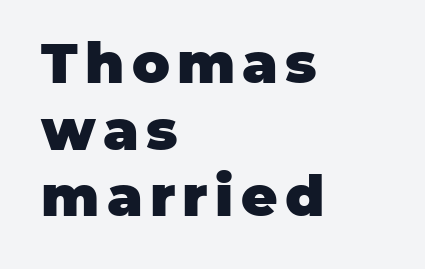
Note the varied advance widths — an 'i' is clearly narrower than an 'm'. The specimen omits any rule beneath the text block's lines. In CSS terms this would be text-align: left. Italic? Not at all — the glyphs are vertical. A dark, heavy texture on the line: the type is bold.
